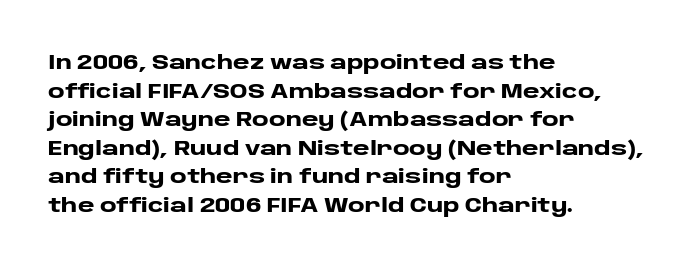
This sample uses an upright cut, with every glyph sitting square on the baseline. Only glyphs here, with clear space below each row. Visually the block forms a straight wall on the left and a jagged coastline on the right. Its strokes are broad and dark, the hallmark of bold type. This block has exactly the height ordinary leading produces. The passage shown has conventional tracking throughout.
